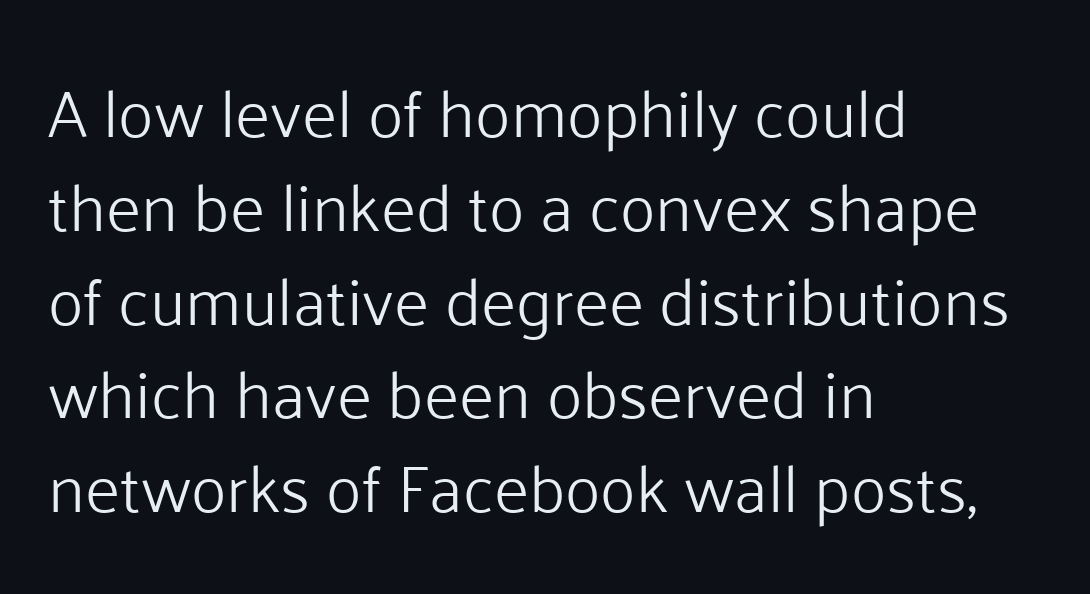
Q: Is the text bold? A: No.
Q: Is the text italic (slanted)? A: No, it is upright.
Q: Is the typeface a serif or a sans-serif typeface? A: Sans-serif.
Q: Is the text underlined? A: No.
Q: How is the paragraph aligned? A: Left-aligned.
Q: Is the spacing between letters normal or unusually wide? A: Normal.
Q: Is the spacing between lines tight, normal or loose? A: Normal.
Q: Width (condensed, normal, or wide)? A: Normal.
Q: Stroke contrast? A: Low.
Q: x-height? A: Medium.
Q: Monospaced? A: No.
